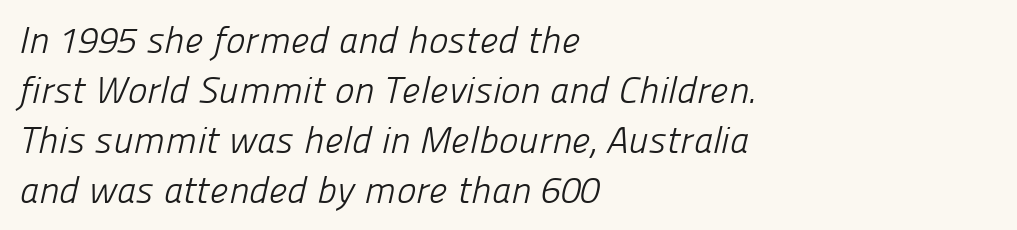
The image shows 37 px light sans-serif type; set left-aligned, normal line spacing (1.35x), normal letter spacing, not underlined; low stroke contrast and a medium x-height.
